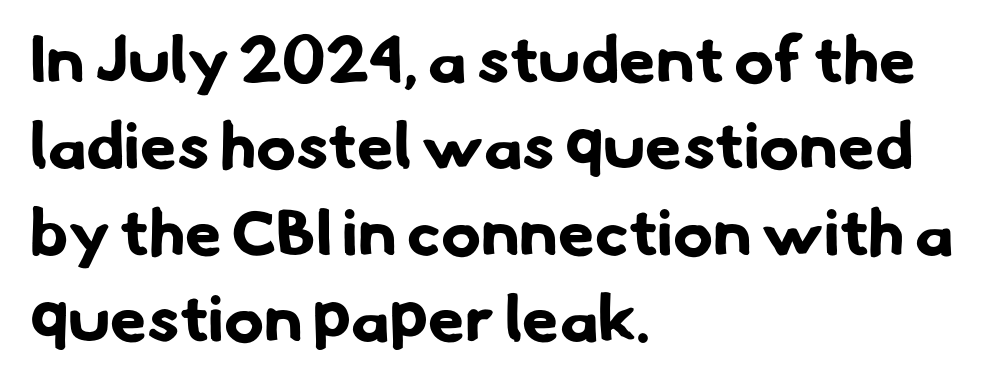
What kind of face is this? One without serifs — a sans. Notice how thick the strokes are: this is what a full bold looks like. A student would call this left alignment; a typographer would say flush left, rag right. The passage shown is typed in a proportional face where columns would drift. The rendering keeps characters at their native spacing.
